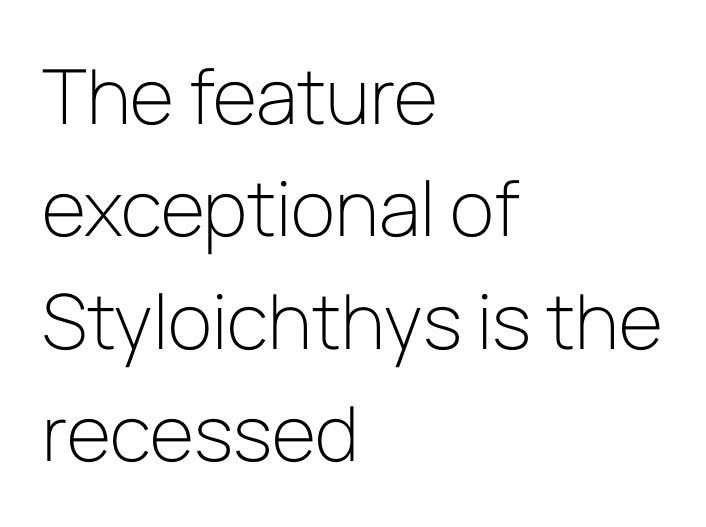
Q: Is the text bold? A: No.
Q: Is the text italic (slanted)? A: No, it is upright.
Q: Is the typeface a serif or a sans-serif typeface? A: Sans-serif.
Q: Is the text underlined? A: No.
Q: How is the paragraph aligned? A: Left-aligned.
Q: Is the spacing between letters normal or unusually wide? A: Normal.
Q: Is the spacing between lines tight, normal or loose? A: Normal.
Q: Width (condensed, normal, or wide)? A: Normal.
Q: Stroke contrast? A: Low.
Q: x-height? A: Medium.
Q: Monospaced? A: No.
